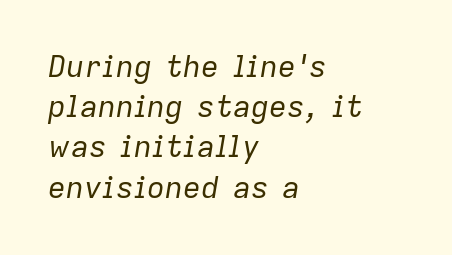
Q: Is the text bold? A: No.
Q: Is the text italic (slanted)? A: Yes, it leans right by about 9 degrees.
Q: Is the text underlined? A: No.
Q: How is the paragraph aligned? A: Left-aligned.
Q: Is the spacing between letters normal or unusually wide? A: Normal.
Q: Is the spacing between lines tight, normal or loose? A: Normal.
Q: Width (condensed, normal, or wide)? A: Normal.
Q: Stroke contrast? A: Low.
Q: x-height? A: Medium.
Q: Monospaced? A: No.
